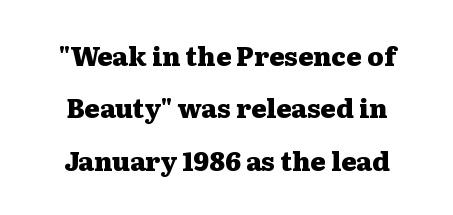
The image shows 26 px bold type, upright; set loose line spacing (2.01x), normal letter spacing, not underlined.
